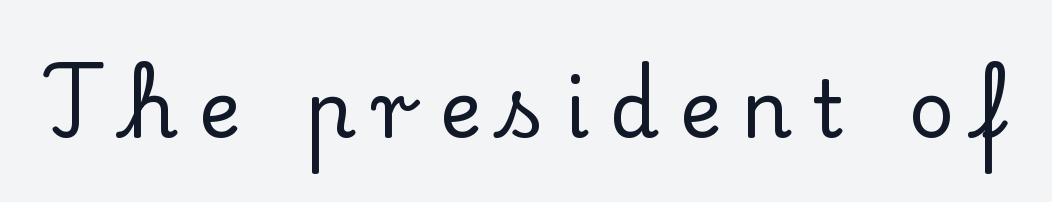
Q: Is the text italic (slanted)? A: No, it is upright.
Q: Is the typeface a serif or a sans-serif typeface? A: Serif.
Q: Is the text underlined? A: No.
Q: Is the spacing between letters normal or unusually wide? A: Unusually wide.
Q: Width (condensed, normal, or wide)? A: Normal.
Q: Stroke contrast? A: Low.
Q: x-height? A: Small.
Q: Monospaced? A: No.
